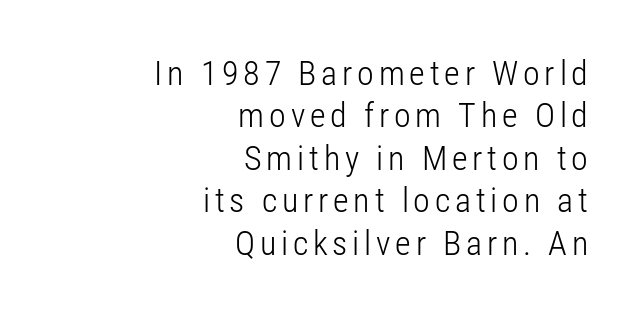
{"serif": "no", "italic": "no", "bold": "no", "weight": "light", "width": "condensed", "stroke_contrast": "low", "x_height": "medium", "monospaced": "no", "underline": "no", "align": "right", "line_spacing": "normal", "line_spacing_ratio": 1.25, "glyph_px": 34}
